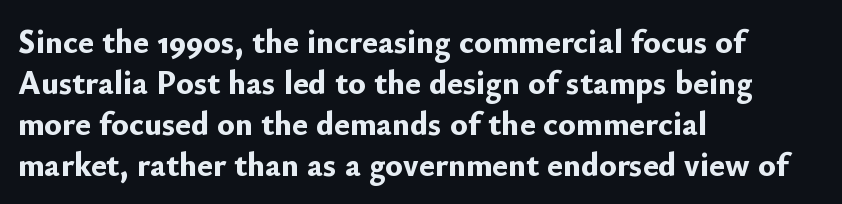
The image shows 33 px bold sans-serif type, upright; set left-aligned, line spacing 1.24x, normal letter spacing, not underlined; low stroke contrast and a small x-height.
